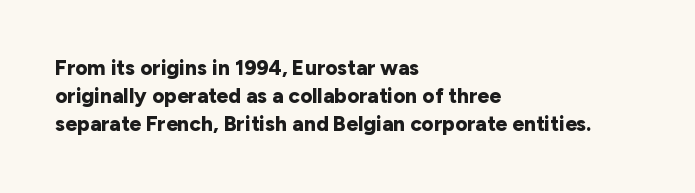
{"italic": "no", "bold": "yes", "underline": "no", "align": "left", "line_spacing": "normal", "line_spacing_ratio": 1.34, "letter_spacing": "normal", "letter_spacing_em": 0.0, "glyph_px": 21}
